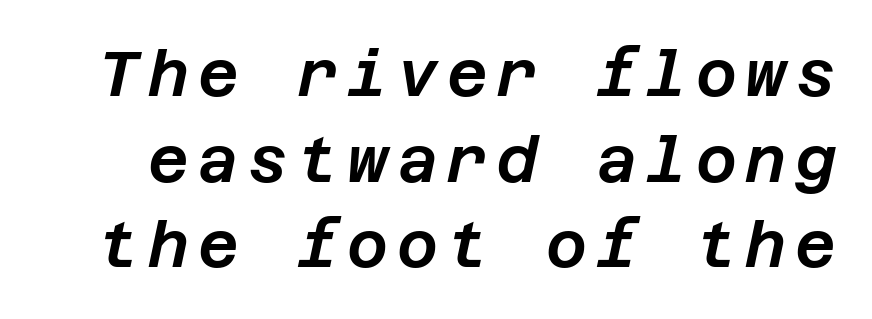
The typography opts for an oblique posture over an upright one. The passage shown stacks its lines at a standard gap. Underlining? Definitely not there.
